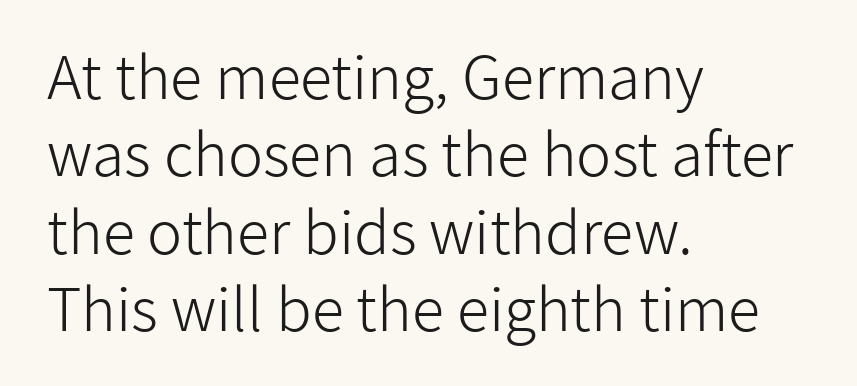
{"serif": "no", "italic": "no", "bold": "no", "weight": "light", "width": "normal", "stroke_contrast": "low", "x_height": "medium", "monospaced": "no", "underline": "no", "align": "left", "line_spacing": "normal", "line_spacing_ratio": 1.31, "letter_spacing": "normal", "letter_spacing_em": 0.0, "glyph_px": 59}
